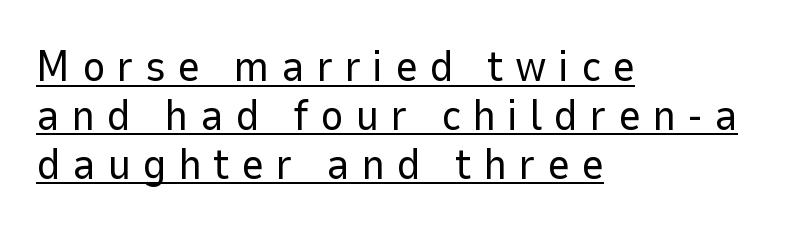
{"serif": "no", "italic": "no", "bold": "no", "weight": "regular", "width": "normal", "stroke_contrast": "low", "x_height": "medium", "monospaced": "no", "underline": "yes", "align": "left", "line_spacing": "tight", "line_spacing_ratio": 1.11, "letter_spacing": "wide", "letter_spacing_em": 0.26, "glyph_px": 44}
